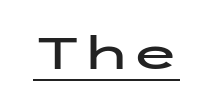
The image shows 44 px wide sans-serif type, upright; set normal letter spacing, underlined; low stroke contrast and a medium x-height.
